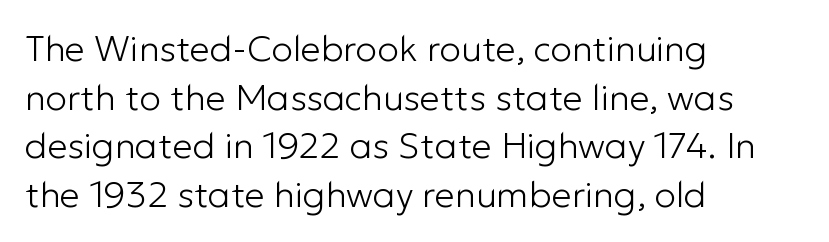
{"serif": "no", "italic": "no", "bold": "no", "weight": "light", "width": "normal", "stroke_contrast": "low", "x_height": "medium", "monospaced": "no", "underline": "no", "align": "left", "line_spacing": "normal", "line_spacing_ratio": 1.35, "letter_spacing": "normal", "letter_spacing_em": 0.0, "glyph_px": 36}
